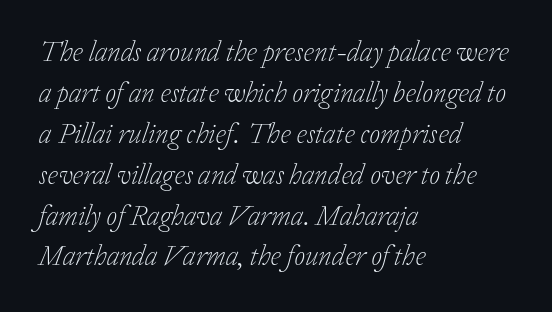
Q: Is the text bold? A: No.
Q: Is the text italic (slanted)? A: Yes, it leans right by about 20 degrees.
Q: Is the typeface a serif or a sans-serif typeface? A: Serif.
Q: Is the text underlined? A: No.
Q: How is the paragraph aligned? A: Left-aligned.
Q: Is the spacing between letters normal or unusually wide? A: Normal.
Q: Is the spacing between lines tight, normal or loose? A: Normal.
Q: Width (condensed, normal, or wide)? A: Normal.
Q: Stroke contrast? A: Low.
Q: x-height? A: Medium.
Q: Monospaced? A: No.
